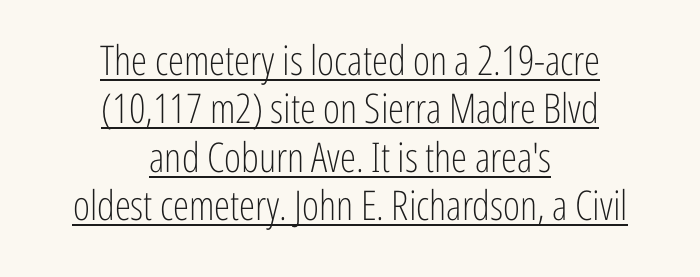
Q: Is the text bold? A: No.
Q: Is the text italic (slanted)? A: No, it is upright.
Q: Is the typeface a serif or a sans-serif typeface? A: Sans-serif.
Q: Is the text underlined? A: Yes.
Q: How is the paragraph aligned? A: Centered.
Q: Is the spacing between letters normal or unusually wide? A: Normal.
Q: Width (condensed, normal, or wide)? A: Condensed.
Q: Stroke contrast? A: Low.
Q: x-height? A: Medium.
Q: Monospaced? A: No.
